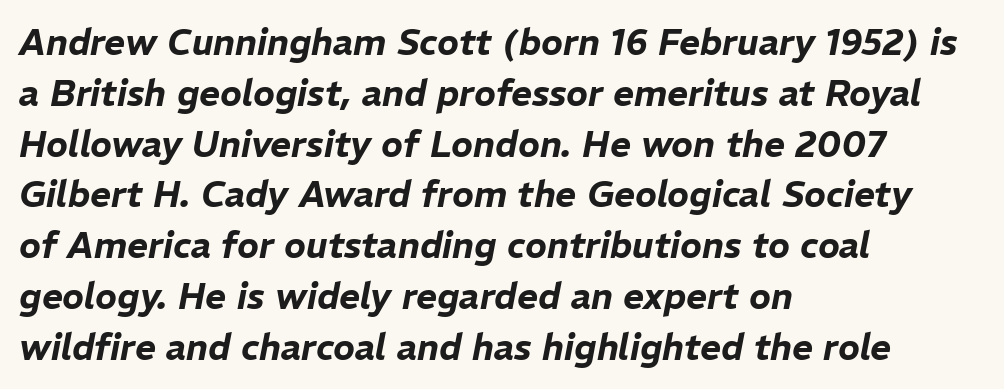
Typeset ragged right — the left edge is the straight one. The line-height multiplier appears to be the usual default. Look at the tracking — it's just the regular setting, nothing added. This is oblique type, the kind used for emphasis or titles.
